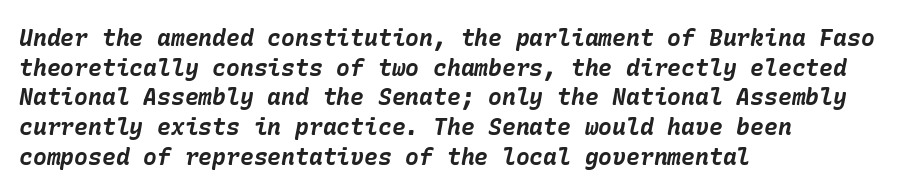
Q: Is the text bold? A: Yes.
Q: Is the text italic (slanted)? A: Yes, it leans right by about 10 degrees.
Q: Is the text underlined? A: No.
Q: How is the paragraph aligned? A: Left-aligned.
Q: Is the spacing between letters normal or unusually wide? A: Normal.
Q: Is the spacing between lines tight, normal or loose? A: Normal.
